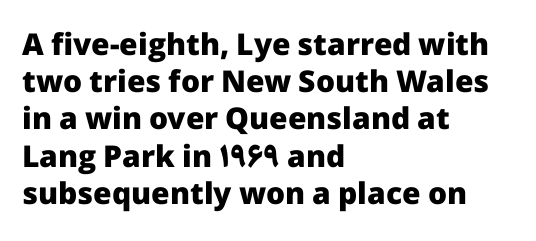
The image shows 30 px heavy sans-serif type, upright; set left-aligned, line spacing 1.24x, normal letter spacing, not underlined; low stroke contrast and a medium x-height.
